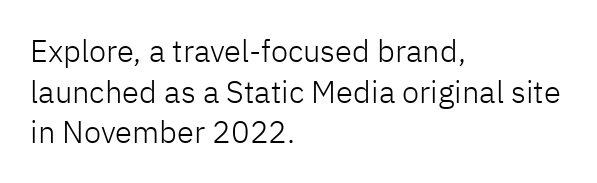
To sum up the face: it is a sans, with no serifs. Tracking value appears to be zero — textbook default spacing. Unbolded letterforms with no extra heft. Here the designer chose a conventional face with non-uniform glyph widths.
